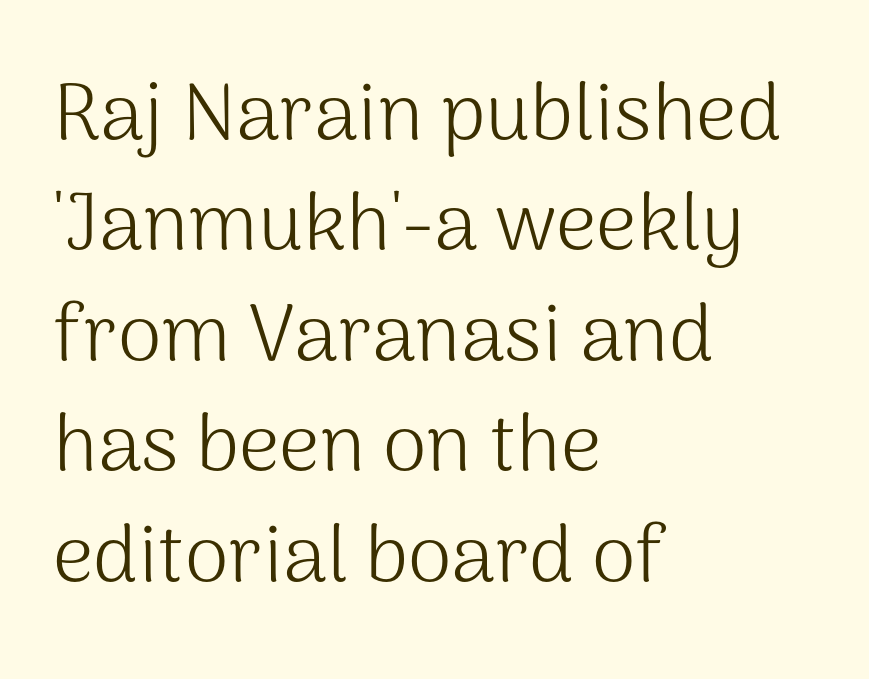
Do the letters lean? They stand straight. Stroke thickness stays within the range of a standard reading face or lighter. These lines keep a tight, regular rhythm from letter to letter. Honestly, there is no underline to notice here at all. The rows are spaced the way most documents space them. Each letter keeps its own natural width here, so spacing adapts to shape.
